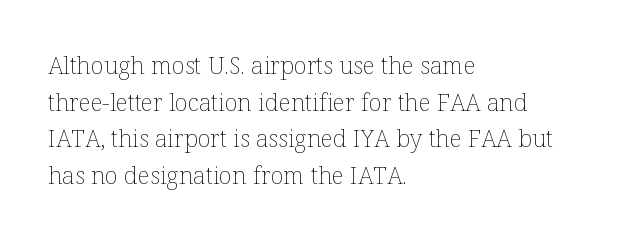
Standard letterfit; no display-style spreading of the glyphs. No chunkiness to these letters — they're not bold. This is roman type, the default non-slanted kind. Does the copy run flush right? No — it runs flush left.
